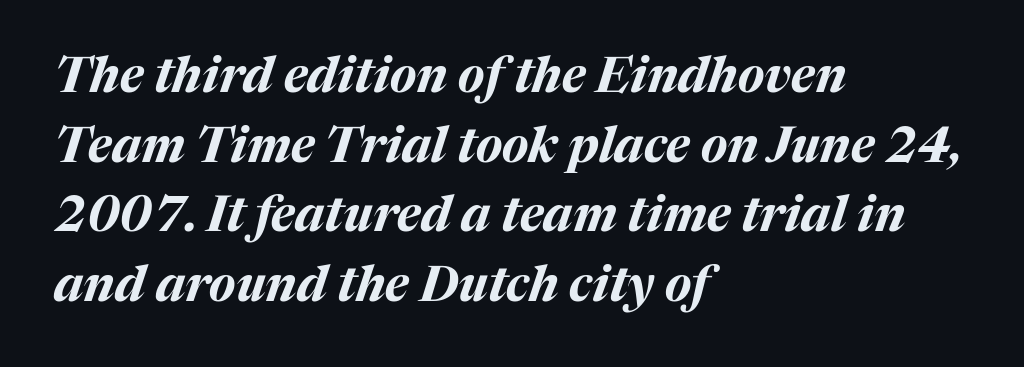
Q: Is the text bold? A: Yes.
Q: Is the text italic (slanted)? A: Yes, it leans right by about 17 degrees.
Q: Is the text underlined? A: No.
Q: How is the paragraph aligned? A: Left-aligned.
Q: Is the spacing between letters normal or unusually wide? A: Normal.
Q: Is the spacing between lines tight, normal or loose? A: Normal.
Q: Width (condensed, normal, or wide)? A: Normal.
Q: Stroke contrast? A: Medium.
Q: x-height? A: Medium.
Q: Monospaced? A: No.
